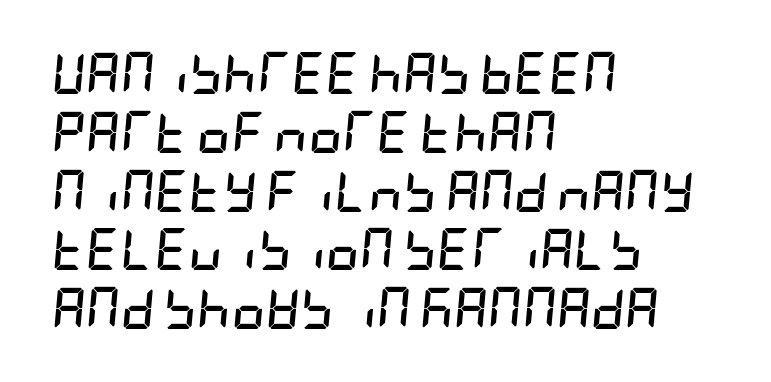
Caption: multi-line text, flush left, ragged right. There is no visible air inserted between adjacent glyphs. The strip under each line holds only bare page. Does the lettering tilt? It does — this is italic.
